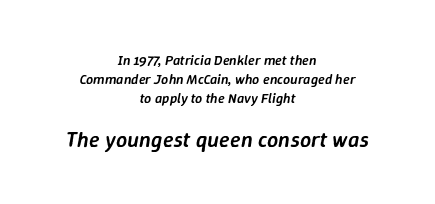
The image shows 22 px text type, italic (leaning right); set centered, normal line spacing (1.34x), normal letter spacing, not underlined; the second (bottom) block is 1.57x larger.
